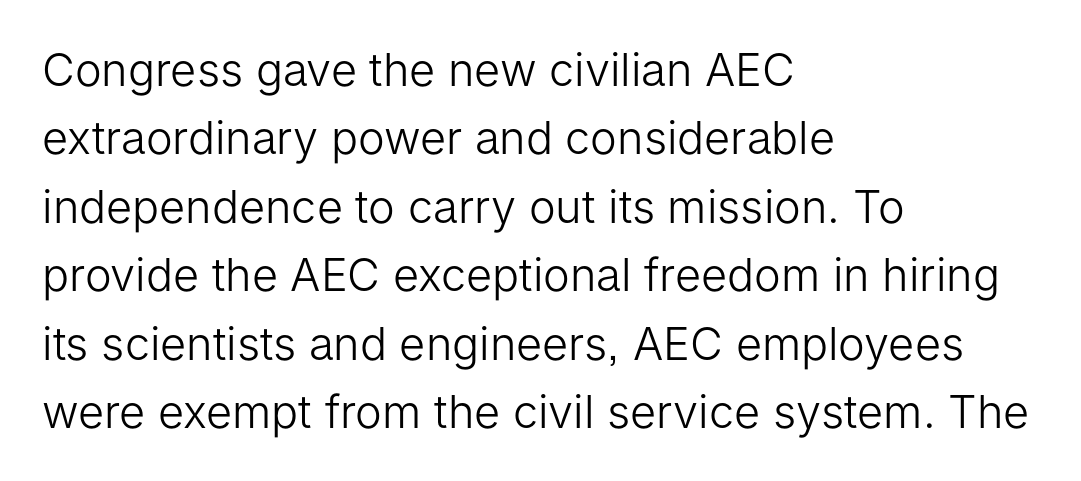
The image shows 45 px light sans-serif type, upright; set left-aligned, normal line spacing (1.52x), normal letter spacing, not underlined; low stroke contrast and a medium x-height.
